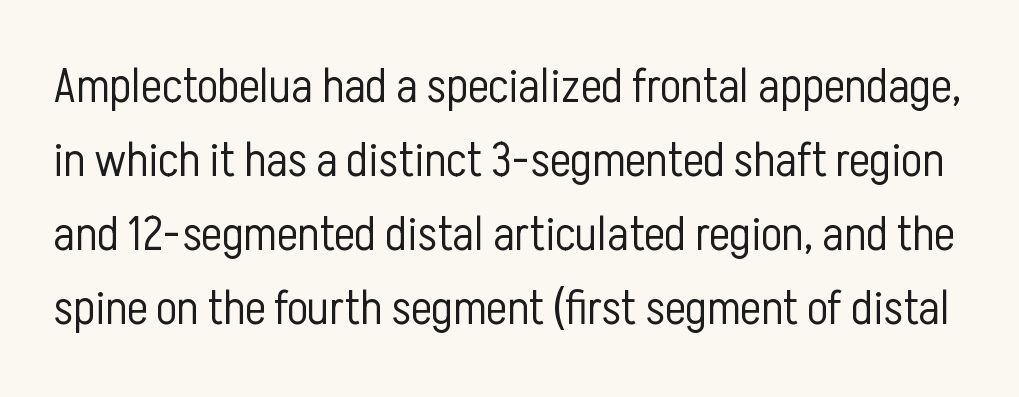
The image shows 49 px light, condensed sans-serif type, upright; set normal line spacing (1.51x), normal letter spacing, not underlined; low stroke contrast and a medium x-height.
